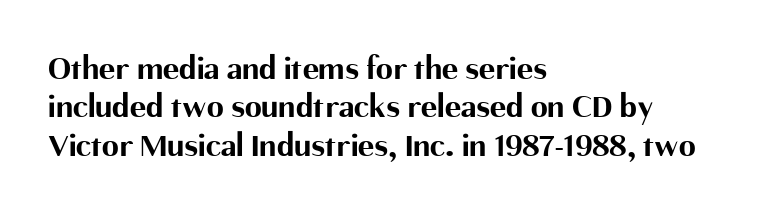
{"serif": "no", "italic": "no", "bold": "yes", "weight": "bold", "width": "normal", "stroke_contrast": "medium", "x_height": "medium", "monospaced": "no", "underline": "no", "align": "left", "line_spacing": "tight", "line_spacing_ratio": 1.13, "letter_spacing": "normal", "letter_spacing_em": 0.0, "glyph_px": 34}
